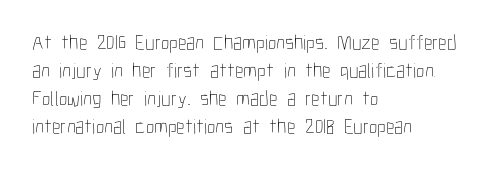
The image shows 21 px text type, upright; set left-aligned, normal line spacing (1.33x), normal letter spacing, not underlined.
